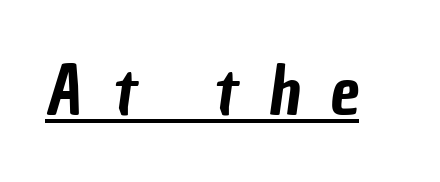
The image shows 66 px condensed sans-serif type; set unusually wide letter spacing (+0.47 em), underlined; low stroke contrast and a medium x-height.
